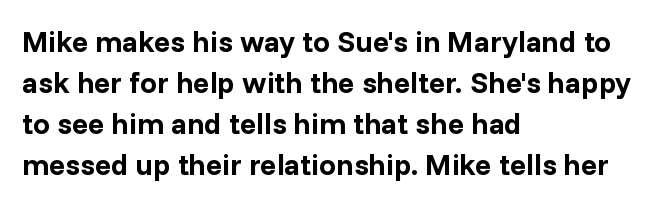
The image shows 30 px bold sans-serif type, upright; set left-aligned, normal line spacing (1.37x), normal letter spacing, not underlined; low stroke contrast and a medium x-height.
